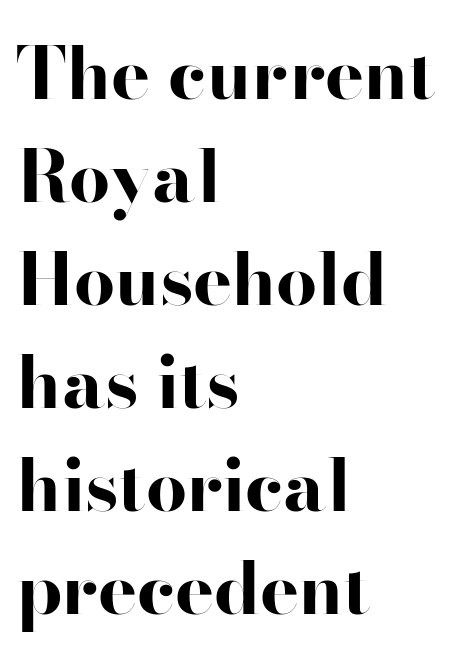
The rendering anchors every line to the left-hand side. Line spacing here is normal. A typesetter would call this proportional, since set widths differ per character. A clean baseline with only descenders dipping below it.
